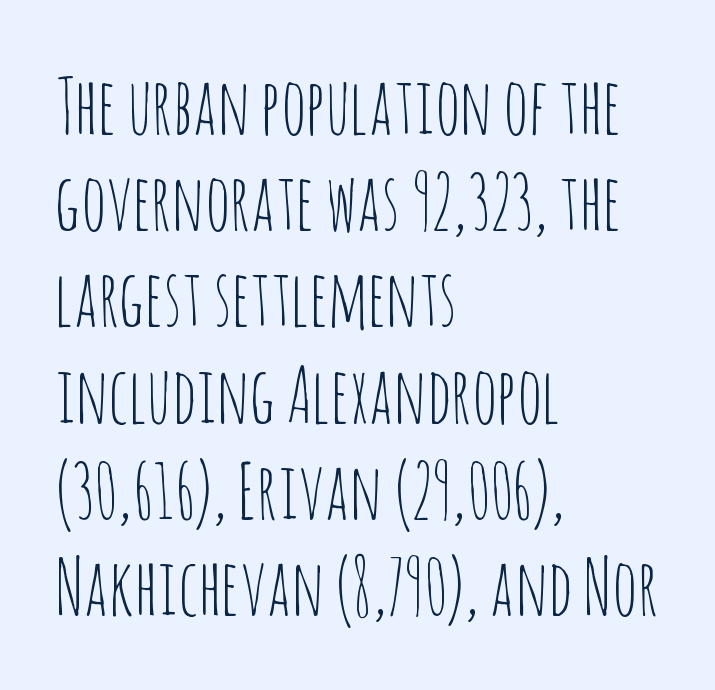
The image shows 77 px thin, condensed sans-serif type, upright; set left-aligned, normal line spacing (1.25x), normal letter spacing, not underlined; low stroke contrast and a large x-height.
